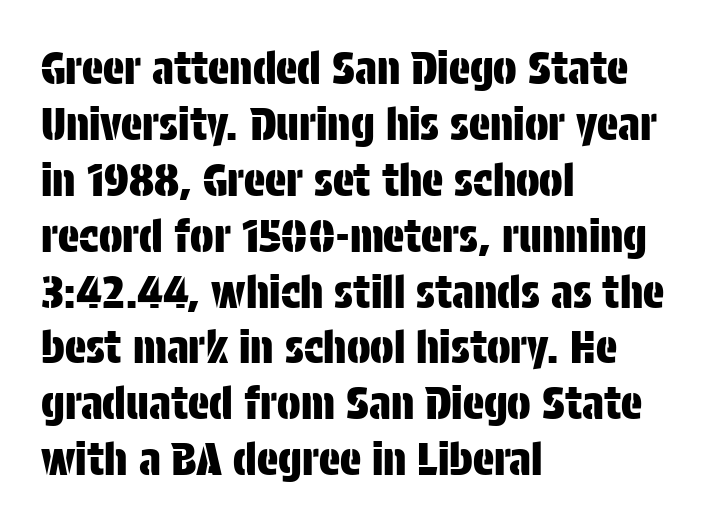
{"serif": "no", "italic": "no", "width": "condensed", "stroke_contrast": "low", "x_height": "large", "monospaced": "no", "underline": "no", "align": "left", "line_spacing": "normal", "line_spacing_ratio": 1.27, "letter_spacing": "normal", "letter_spacing_em": 0.0, "glyph_px": 44}
